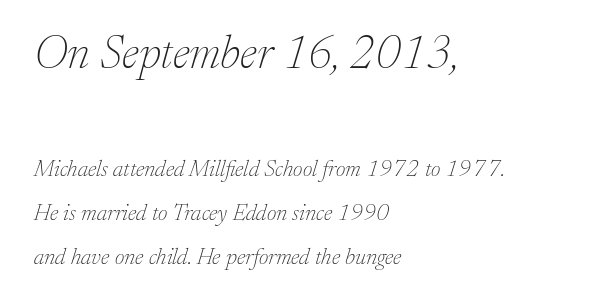
{"serif": "yes", "italic": "yes", "lean": "right", "slant_degrees": 17, "bold": "no", "weight": "thin", "width": "normal", "stroke_contrast": "low", "x_height": "medium", "monospaced": "no", "underline": "no", "align": "left", "line_spacing": "loose", "line_spacing_ratio": 1.91, "letter_spacing": "normal", "letter_spacing_em": 0.0, "larger_block": "first", "size_ratio": 2.0, "glyph_px": 46}
